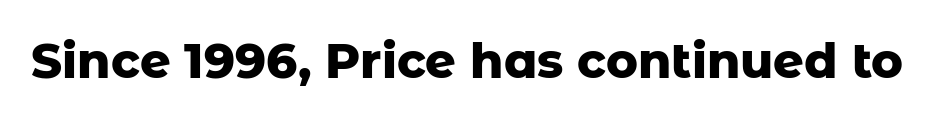
{"serif": "no", "italic": "no", "bold": "yes", "weight": "heavy", "width": "normal", "stroke_contrast": "low", "x_height": "medium", "monospaced": "no", "underline": "no", "letter_spacing": "normal", "letter_spacing_em": 0.0, "glyph_px": 48}
